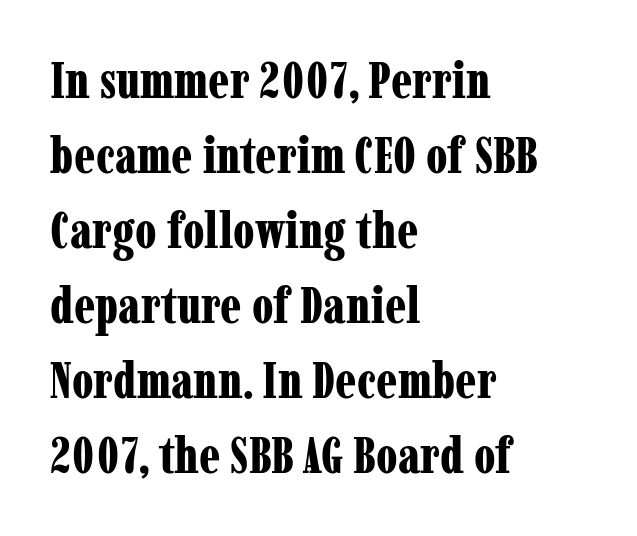
The image shows 50 px bold, condensed serif type, upright; set left-aligned, normal line spacing (1.5x), normal letter spacing, not underlined; low stroke contrast and a medium x-height.
